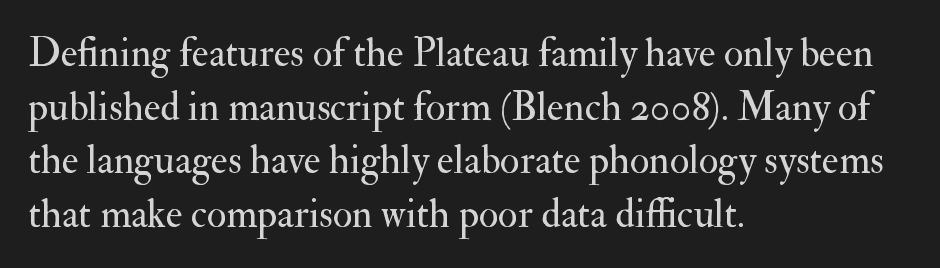
The image shows 40 px regular-weight serif type, upright; set left-aligned, normal line spacing (1.34x), normal letter spacing, not underlined; medium stroke contrast and a small x-height.
